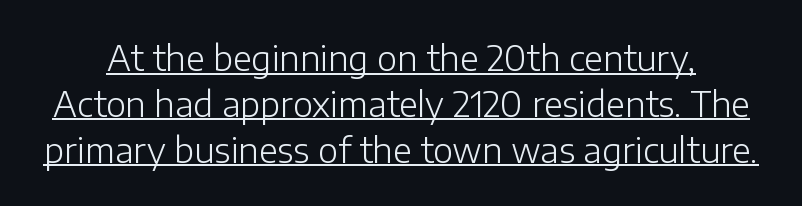
{"serif": "no", "italic": "no", "bold": "no", "weight": "light", "width": "normal", "stroke_contrast": "low", "x_height": "medium", "monospaced": "no", "underline": "yes", "line_spacing": "normal", "line_spacing_ratio": 1.35, "letter_spacing": "normal", "letter_spacing_em": 0.0, "glyph_px": 34}
